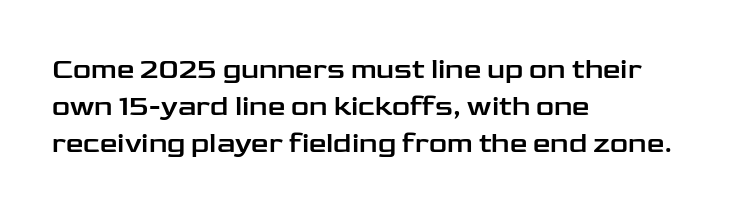
The image shows 28 px wide sans-serif type, upright; set left-aligned, normal line spacing (1.33x), normal letter spacing, not underlined; low stroke contrast and a medium x-height.
